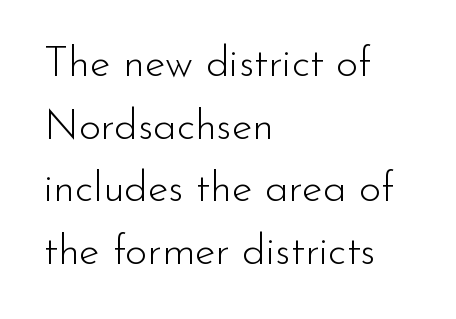
Q: Is the text bold? A: No.
Q: Is the text italic (slanted)? A: No, it is upright.
Q: Is the typeface a serif or a sans-serif typeface? A: Sans-serif.
Q: Is the text underlined? A: No.
Q: How is the paragraph aligned? A: Left-aligned.
Q: Is the spacing between letters normal or unusually wide? A: Normal.
Q: Is the spacing between lines tight, normal or loose? A: Normal.
Q: Width (condensed, normal, or wide)? A: Normal.
Q: Stroke contrast? A: Low.
Q: x-height? A: Small.
Q: Monospaced? A: No.
